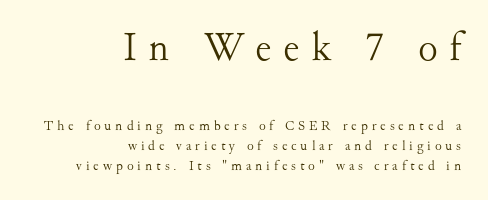
Any mark beneath the type? The region is blank. A typesetter would call this leading conventional body-copy spacing. Posture: vertical. The face used here is rendered with a markedly widened letterfit.
